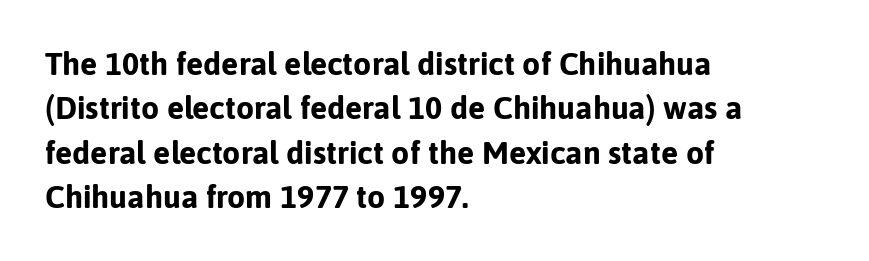
Q: Is the text bold? A: Yes.
Q: Is the text italic (slanted)? A: No, it is upright.
Q: Is the typeface a serif or a sans-serif typeface? A: Sans-serif.
Q: Is the text underlined? A: No.
Q: How is the paragraph aligned? A: Left-aligned.
Q: Is the spacing between letters normal or unusually wide? A: Normal.
Q: Is the spacing between lines tight, normal or loose? A: Normal.
Q: Width (condensed, normal, or wide)? A: Normal.
Q: Stroke contrast? A: Low.
Q: x-height? A: Medium.
Q: Monospaced? A: No.
